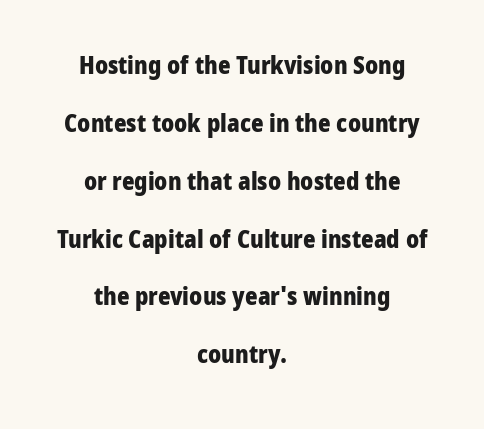
{"italic": "no", "bold": "yes", "underline": "no", "align": "center", "line_spacing": "loose", "line_spacing_ratio": 2.41, "letter_spacing": "normal", "letter_spacing_em": 0.0, "glyph_px": 24}
